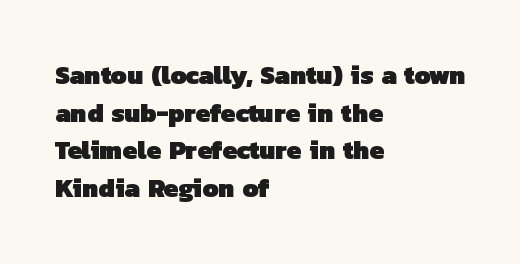
Check the space under the baseline: it is left empty. Summary of weight: heavy, a full bold. Layout note: lines flush left. The letters sit at their default tracking, neither squeezed nor spread. Interline gaps are of average width in this sample.
